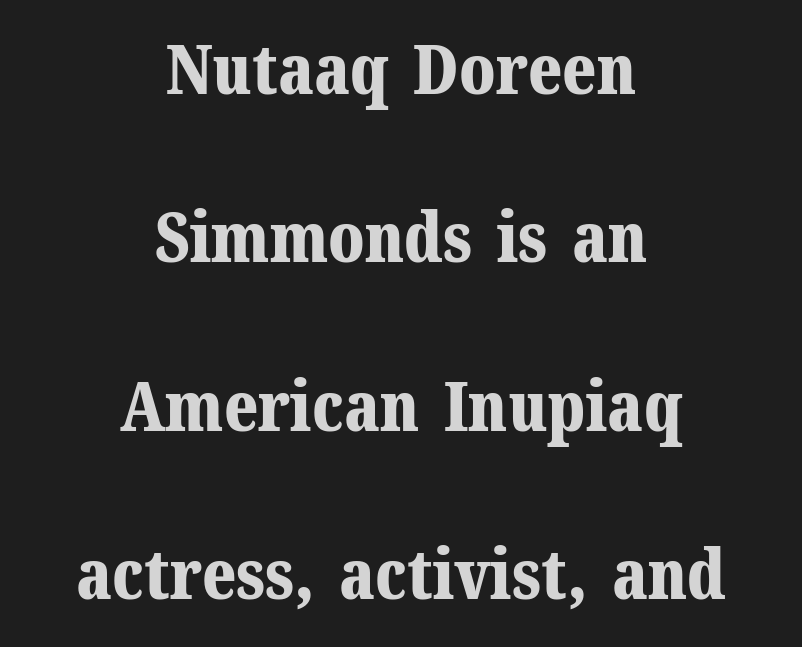
Q: Is the text bold? A: Yes.
Q: Is the text italic (slanted)? A: No, it is upright.
Q: Is the typeface a serif or a sans-serif typeface? A: Serif.
Q: Is the text underlined? A: No.
Q: How is the paragraph aligned? A: Centered.
Q: Is the spacing between letters normal or unusually wide? A: Normal.
Q: Is the spacing between lines tight, normal or loose? A: Loose.
Q: Width (condensed, normal, or wide)? A: Normal.
Q: Stroke contrast? A: Medium.
Q: x-height? A: Medium.
Q: Monospaced? A: No.
